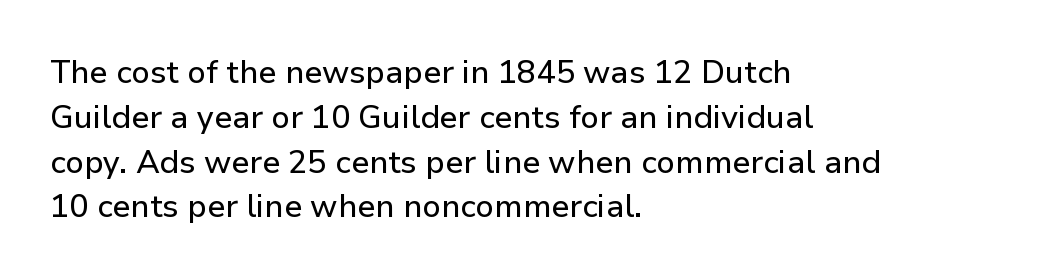
Q: Is the text italic (slanted)? A: No, it is upright.
Q: Is the typeface a serif or a sans-serif typeface? A: Sans-serif.
Q: Is the text underlined? A: No.
Q: How is the paragraph aligned? A: Left-aligned.
Q: Is the spacing between letters normal or unusually wide? A: Normal.
Q: Is the spacing between lines tight, normal or loose? A: Normal.
Q: Width (condensed, normal, or wide)? A: Normal.
Q: Stroke contrast? A: Low.
Q: x-height? A: Medium.
Q: Monospaced? A: No.
